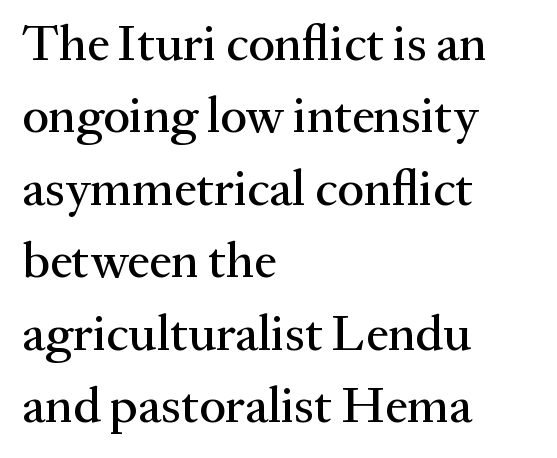
The image shows 50 px serif type, upright; set left-aligned, normal line spacing (1.45x), normal letter spacing, not underlined; medium stroke contrast and a medium x-height.
